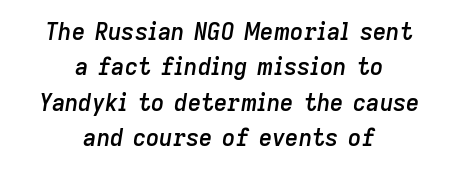
In CSS terms this would be text-align: center. Glyph-to-glyph distance matches everyday printed text. The vertical gap from one line to the next is medium. Emphasis by weight is partial: semibold. Underline: absent. An italicized treatment has been applied to the whole sample.
